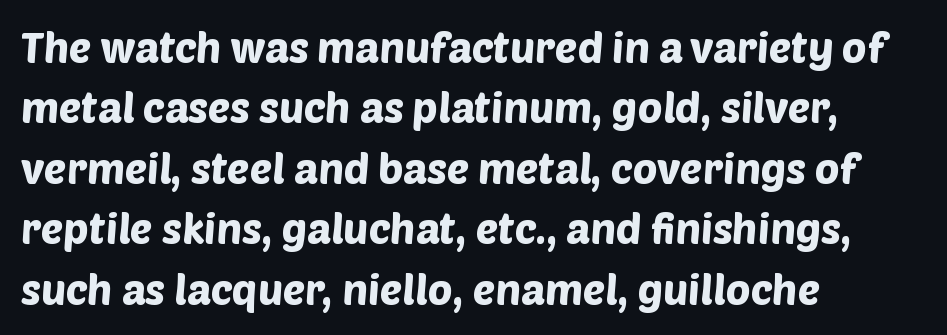
Q: Is the typeface a serif or a sans-serif typeface? A: Sans-serif.
Q: Is the text underlined? A: No.
Q: How is the paragraph aligned? A: Left-aligned.
Q: Is the spacing between letters normal or unusually wide? A: Normal.
Q: Is the spacing between lines tight, normal or loose? A: Normal.
Q: Width (condensed, normal, or wide)? A: Normal.
Q: Stroke contrast? A: Low.
Q: x-height? A: Large.
Q: Monospaced? A: No.
